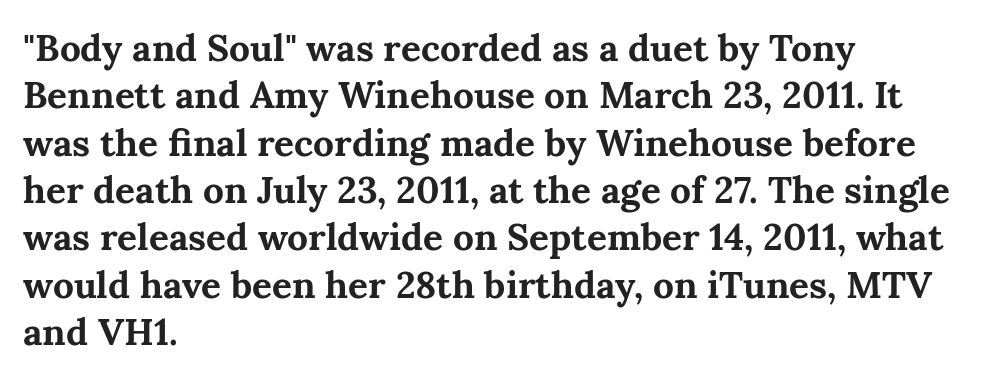
The image shows 37 px bold serif type, upright; set left-aligned, normal line spacing (1.28x), normal letter spacing, not underlined; medium stroke contrast and a medium x-height.
